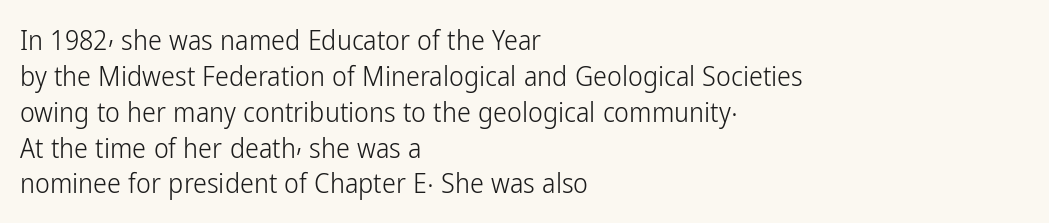
The passage shown is typeset with a sans-serif family. You could call the tracking neutral — neither tight nor loose. Varying glyph widths throughout — classic text-font behaviour. Italic? Not at all — the glyphs are vertical.
